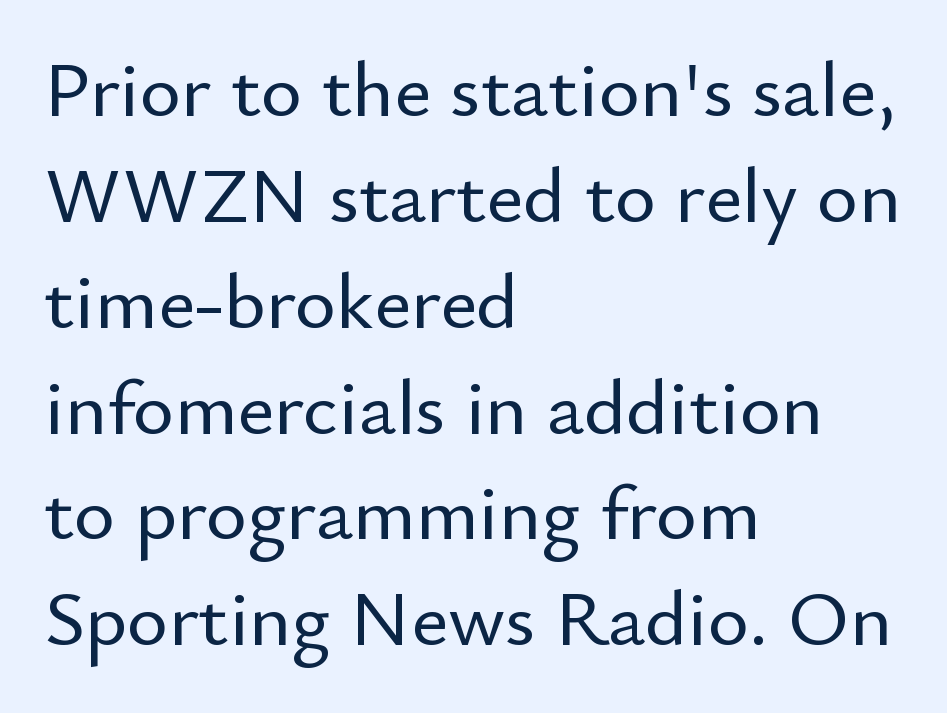
{"serif": "no", "italic": "no", "width": "normal", "stroke_contrast": "low", "x_height": "small", "monospaced": "no", "underline": "no", "align": "left", "line_spacing": "normal", "line_spacing_ratio": 1.34, "letter_spacing": "normal", "letter_spacing_em": 0.0, "glyph_px": 79}
